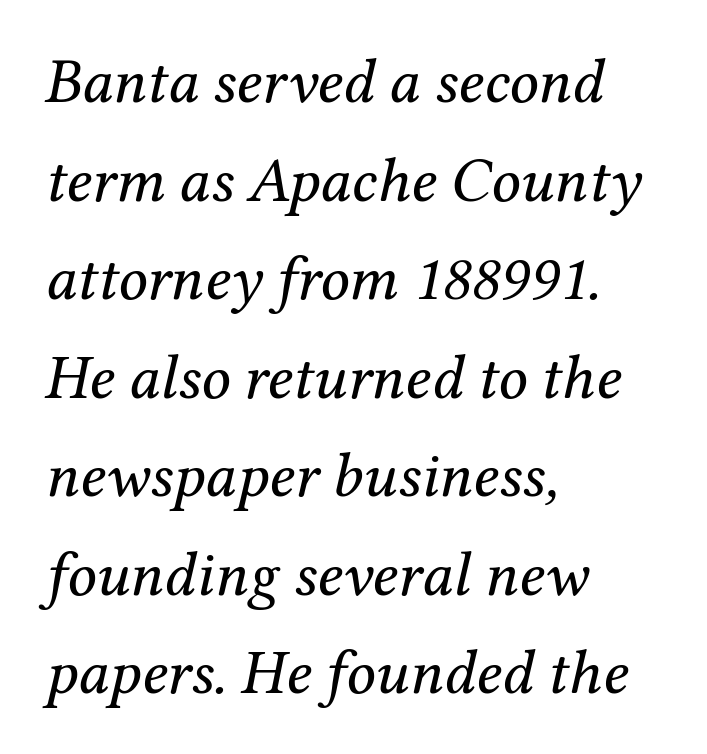
Q: Is the text bold? A: No.
Q: Is the text italic (slanted)? A: Yes, it leans right by about 12 degrees.
Q: Is the typeface a serif or a sans-serif typeface? A: Serif.
Q: Is the text underlined? A: No.
Q: How is the paragraph aligned? A: Left-aligned.
Q: Is the spacing between letters normal or unusually wide? A: Normal.
Q: Is the spacing between lines tight, normal or loose? A: Normal.
Q: Width (condensed, normal, or wide)? A: Normal.
Q: Stroke contrast? A: Medium.
Q: x-height? A: Medium.
Q: Monospaced? A: No.
